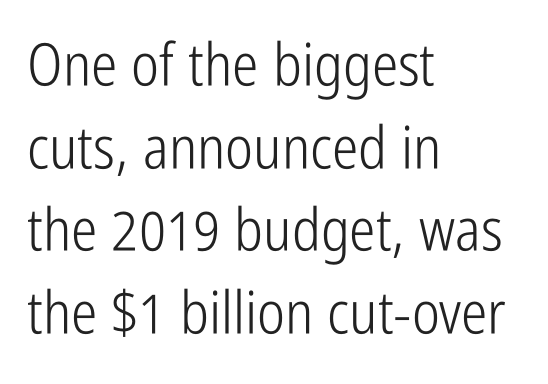
Spacing between characters is what you'd get straight out of the box. Left-aligned paragraph, ragged on the right. Character widths vary here, with narrow letters taking less room than wide ones. How would I describe the line gaps? Plain and ordinary. Check under the words: just untouched page. Italic? Not at all — the glyphs are vertical.
